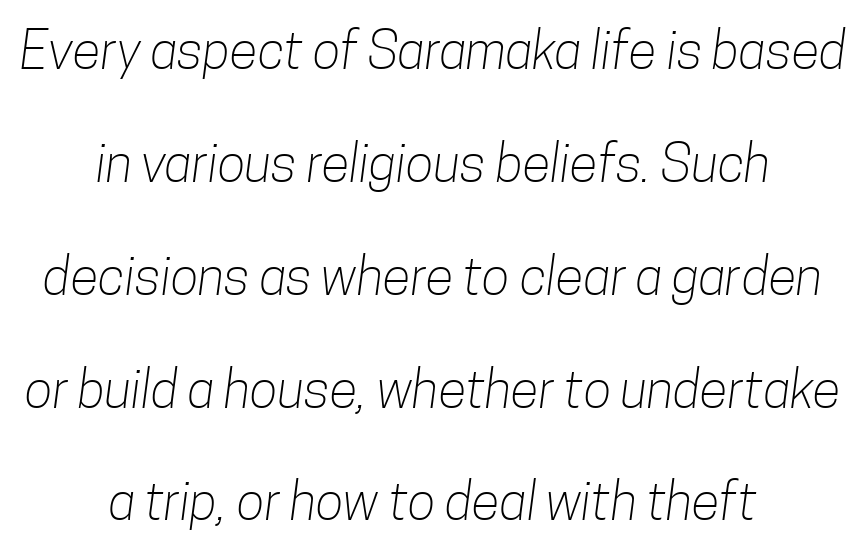
Inter-character spacing is left at the font's built-in metrics. The line-height multiplier appears high, well above default. Counters stay open thanks to moderate or lighter strokes. The letters advance in unequal steps, a hallmark of proportional type.
